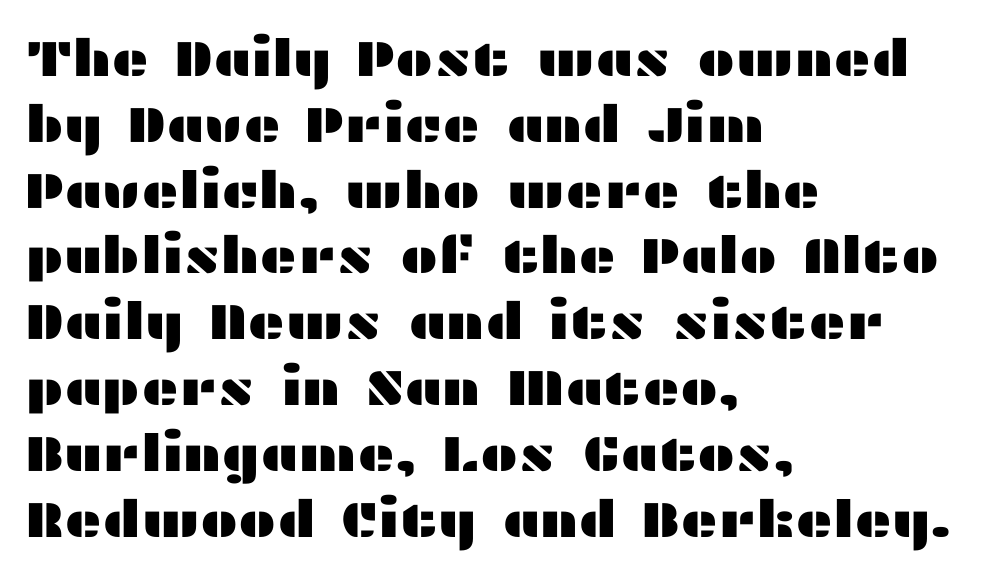
Q: Is the text italic (slanted)? A: No, it is upright.
Q: Is the typeface a serif or a sans-serif typeface? A: Sans-serif.
Q: Is the text underlined? A: No.
Q: How is the paragraph aligned? A: Left-aligned.
Q: Is the spacing between letters normal or unusually wide? A: Normal.
Q: Is the spacing between lines tight, normal or loose? A: Normal.
Q: Width (condensed, normal, or wide)? A: Wide.
Q: Stroke contrast? A: Medium.
Q: x-height? A: Medium.
Q: Monospaced? A: No.
